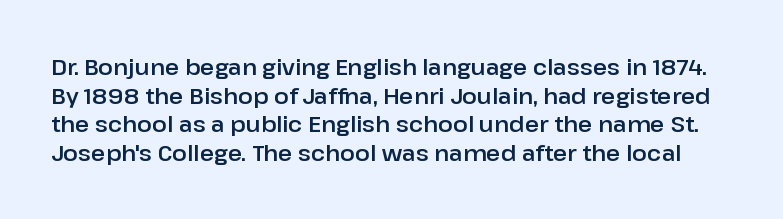
Q: Is the text italic (slanted)? A: No, it is upright.
Q: Is the text underlined? A: No.
Q: Is the spacing between letters normal or unusually wide? A: Normal.
Q: Is the spacing between lines tight, normal or loose? A: Normal.
